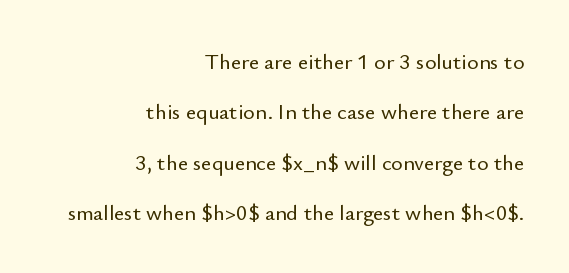
{"italic": "no", "underline": "no", "align": "right", "line_spacing": "loose", "line_spacing_ratio": 2.29, "letter_spacing": "normal", "letter_spacing_em": 0.0, "glyph_px": 22}
